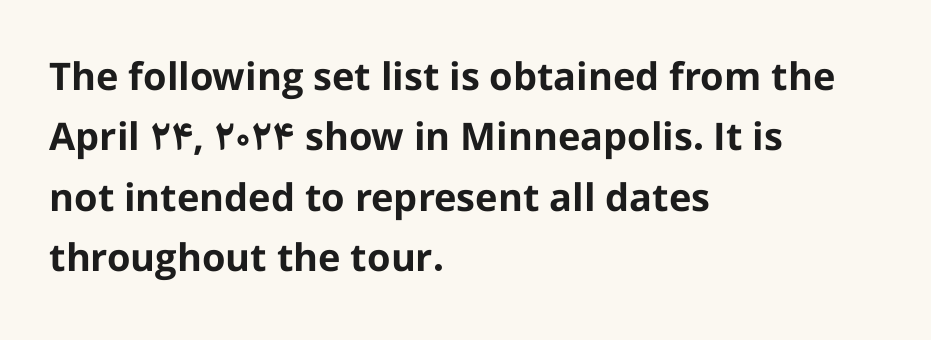
Q: Is the text bold? A: Yes.
Q: Is the text italic (slanted)? A: No, it is upright.
Q: Is the typeface a serif or a sans-serif typeface? A: Sans-serif.
Q: Is the text underlined? A: No.
Q: How is the paragraph aligned? A: Left-aligned.
Q: Is the spacing between letters normal or unusually wide? A: Normal.
Q: Is the spacing between lines tight, normal or loose? A: Normal.
Q: Width (condensed, normal, or wide)? A: Normal.
Q: Stroke contrast? A: Low.
Q: x-height? A: Medium.
Q: Monospaced? A: No.
